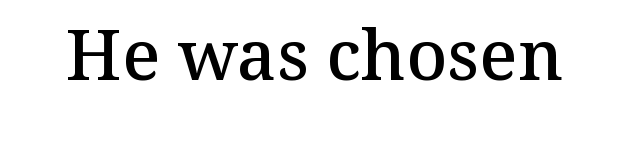
{"serif": "yes", "italic": "no", "bold": "semi", "weight": "semibold", "width": "normal", "stroke_contrast": "medium", "x_height": "medium", "monospaced": "no", "underline": "no", "letter_spacing": "normal", "letter_spacing_em": 0.0, "glyph_px": 70}
